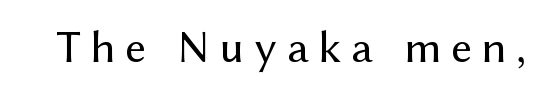
The image shows 46 px regular-weight sans-serif type, upright; set unusually wide letter spacing (+0.21 em), not underlined; medium stroke contrast and a medium x-height.
